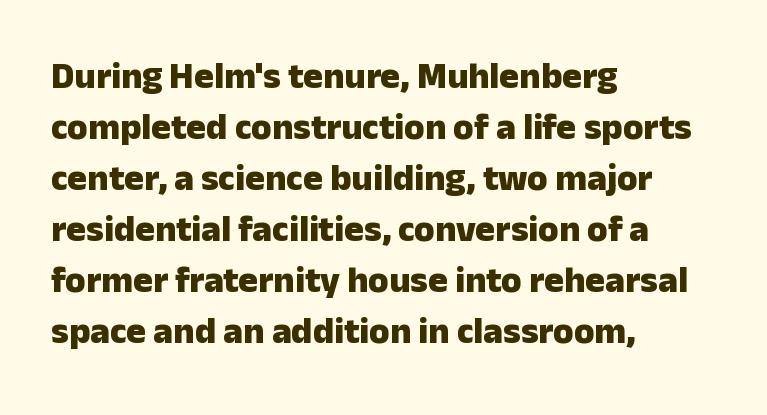
Plain, unruled lines of type. The lines are quadded left. Style check: upright. Heavy-handed strokes throughout: this text is bold.
